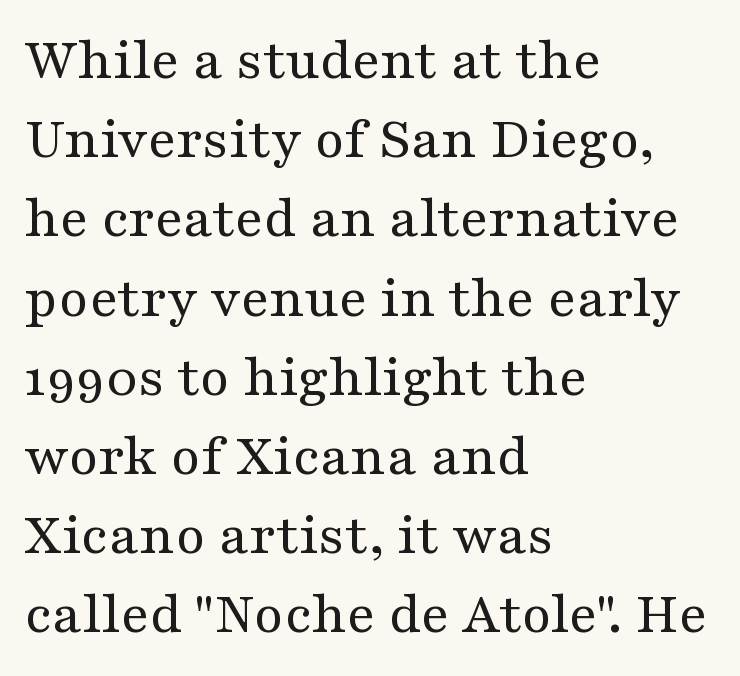
Style check: upright. Here the designer chose a conventional face with non-uniform glyph widths. Honestly, the letter spacing is just normal — you wouldn't notice it. Short and long lines alike share a common starting point at left. Whoever set this chose a conventional vertical rhythm.
